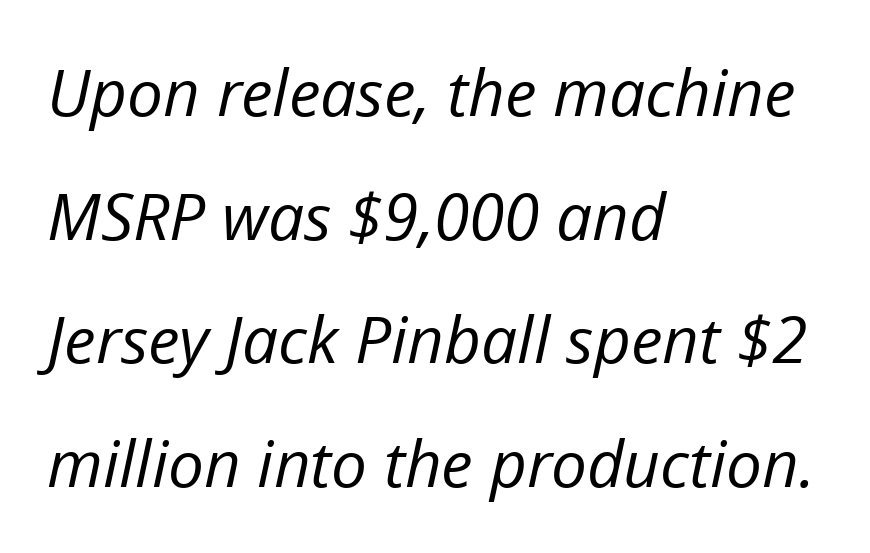
Q: Is the text bold? A: No.
Q: Is the text italic (slanted)? A: Yes, it leans right by about 12 degrees.
Q: Is the text underlined? A: No.
Q: How is the paragraph aligned? A: Left-aligned.
Q: Is the spacing between letters normal or unusually wide? A: Normal.
Q: Is the spacing between lines tight, normal or loose? A: Loose.
Q: Width (condensed, normal, or wide)? A: Normal.
Q: Stroke contrast? A: Low.
Q: x-height? A: Medium.
Q: Monospaced? A: No.
